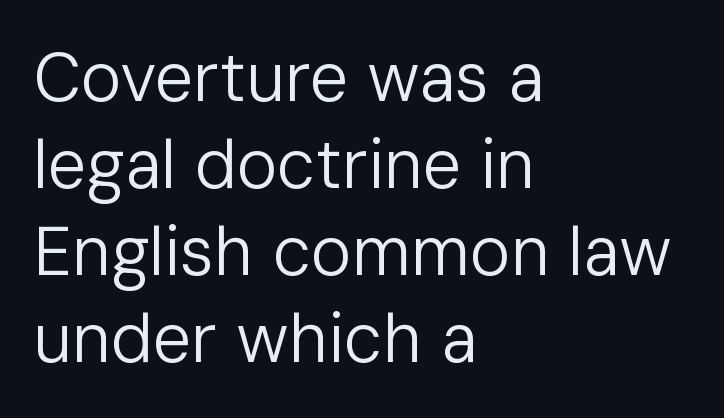
This block has exactly the height ordinary leading produces. Think of a printed novel: that variable character pitch is what you see here. No letter is thick-stroked: the sample isn't bold. Words float on clear page, feet unadorned.
